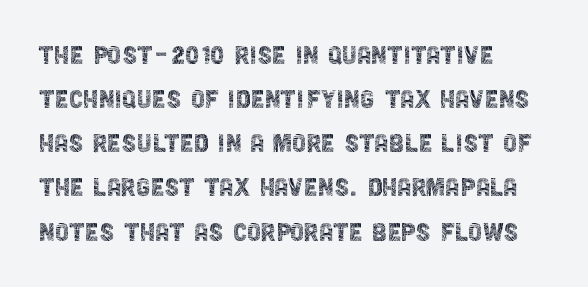
{"serif": "no", "italic": "no", "bold": "no", "weight": "thin", "width": "condensed", "x_height": "large", "monospaced": "no", "underline": "no", "align": "left", "line_spacing": "normal", "line_spacing_ratio": 1.38, "letter_spacing": "normal", "letter_spacing_em": 0.0, "glyph_px": 32}
